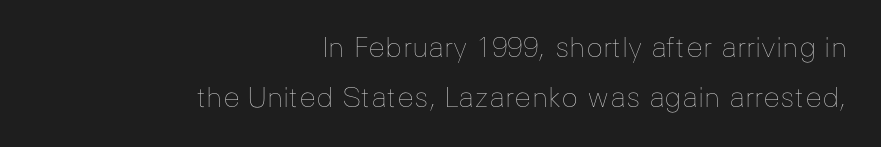
{"italic": "no", "bold": "no", "weight": "thin", "width": "normal", "stroke_contrast": "low", "x_height": "medium", "monospaced": "no", "underline": "no", "align": "right", "line_spacing_ratio": 1.77, "letter_spacing": "normal", "letter_spacing_em": 0.0, "glyph_px": 28}
